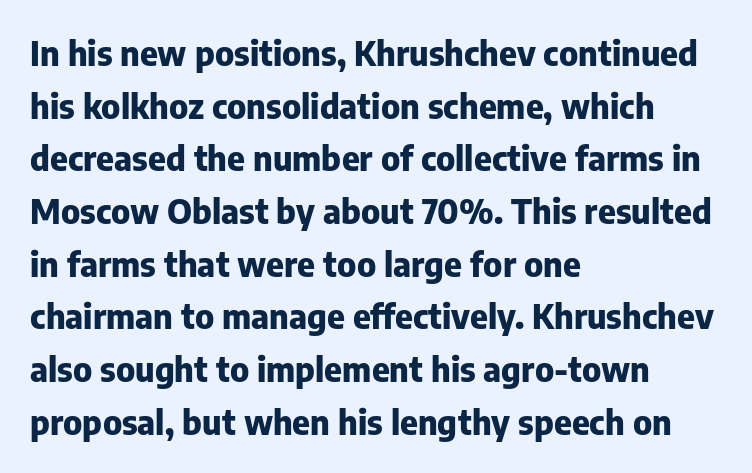
The image shows 34 px heavy sans-serif type, upright; set left-aligned, normal line spacing (1.55x), normal letter spacing, not underlined; low stroke contrast and a medium x-height.
